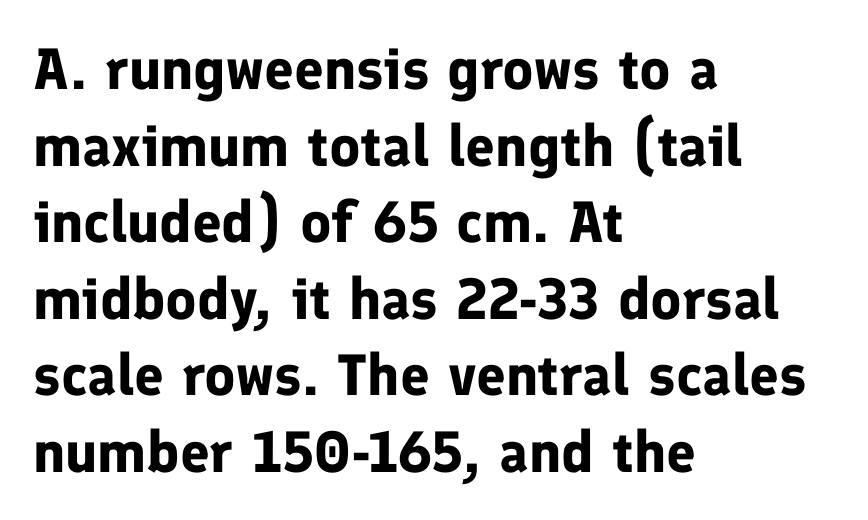
{"serif": "no", "italic": "no", "bold": "yes", "weight": "bold", "width": "normal", "stroke_contrast": "low", "x_height": "medium", "monospaced": "no", "underline": "no", "align": "left", "line_spacing": "normal", "line_spacing_ratio": 1.32, "letter_spacing": "normal", "letter_spacing_em": 0.0, "glyph_px": 58}
